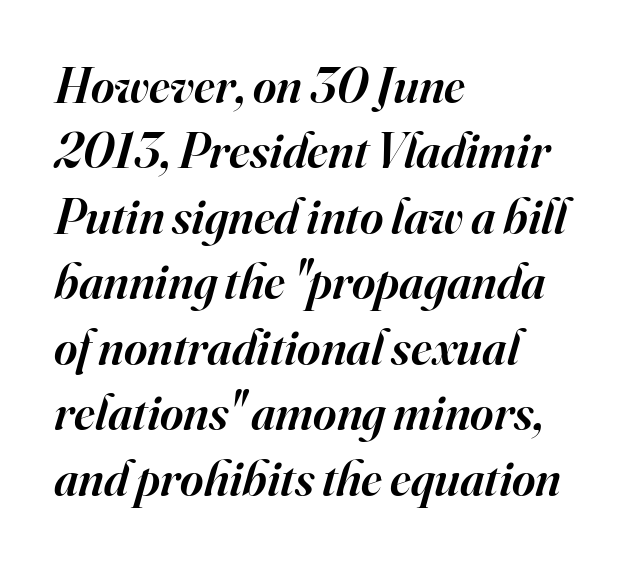
Q: Is the text bold? A: Semi-bold.
Q: Is the text italic (slanted)? A: Yes, it leans right by about 16 degrees.
Q: Is the typeface a serif or a sans-serif typeface? A: Serif.
Q: Is the text underlined? A: No.
Q: How is the paragraph aligned? A: Left-aligned.
Q: Is the spacing between letters normal or unusually wide? A: Normal.
Q: Is the spacing between lines tight, normal or loose? A: Normal.
Q: Width (condensed, normal, or wide)? A: Normal.
Q: Stroke contrast? A: High.
Q: x-height? A: Small.
Q: Monospaced? A: No.
